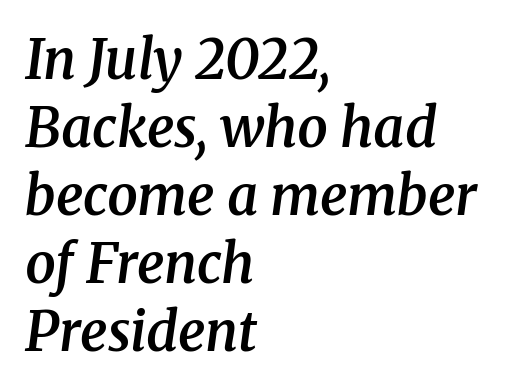
Q: Is the text bold? A: Semi-bold.
Q: Is the text italic (slanted)? A: Yes, it leans right by about 8 degrees.
Q: Is the typeface a serif or a sans-serif typeface? A: Serif.
Q: Is the text underlined? A: No.
Q: How is the paragraph aligned? A: Left-aligned.
Q: Is the spacing between letters normal or unusually wide? A: Normal.
Q: Is the spacing between lines tight, normal or loose? A: Normal.
Q: Width (condensed, normal, or wide)? A: Normal.
Q: Stroke contrast? A: Medium.
Q: x-height? A: Medium.
Q: Monospaced? A: No.
